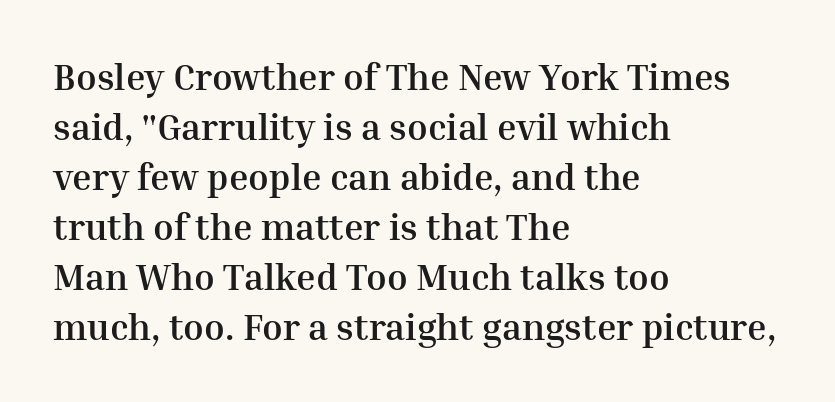
{"serif": "yes", "italic": "no", "bold": "yes", "weight": "semibold", "width": "normal", "stroke_contrast": "medium", "x_height": "medium", "monospaced": "no", "underline": "no", "align": "left", "line_spacing": "normal", "line_spacing_ratio": 1.35, "letter_spacing": "normal", "letter_spacing_em": 0.0, "glyph_px": 37}
